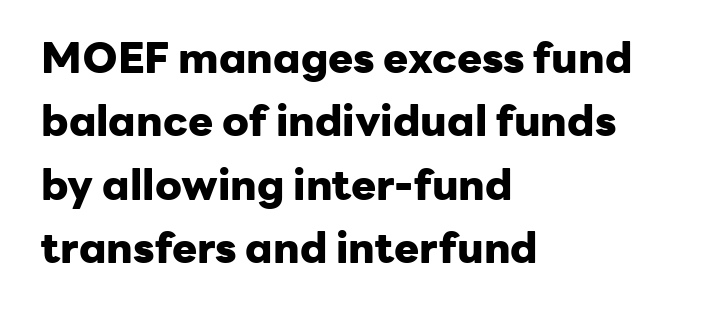
One glance says typical: line gaps are just what's usual. You could not count columns in this text — the font is proportionally spaced. Do the letters lean? They stand straight. Unlike a traditional serif, this face leaves its strokes unadorned. Caption: standard tracking, unaltered. The typesetting leans heavy: a genuine bold.
